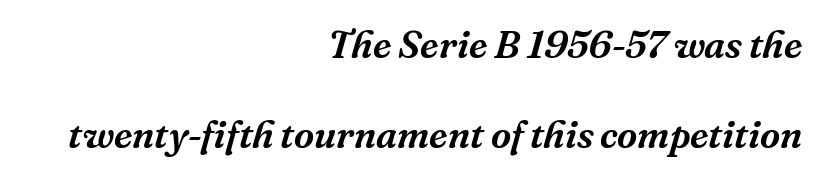
Inter-character spacing is left at the font's built-in metrics. Alignment: flush right. The rendering applies a slant to the glyphs. The face used here is proportionally spaced, like ordinary book or web type. Type style note: has serifs. Summary of vertical rhythm: relaxed, with wide interline spacing.
